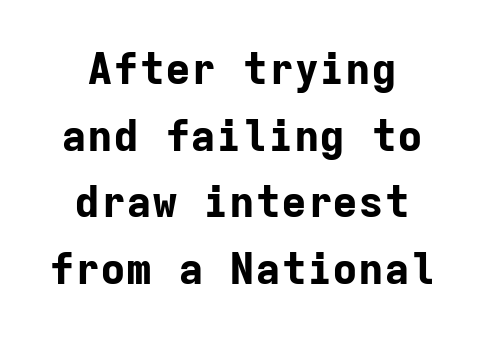
The image shows 43 px bold sans-serif type, upright, monospaced; set centered, normal line spacing (1.55x), normal letter spacing, not underlined; low stroke contrast and a medium x-height.
